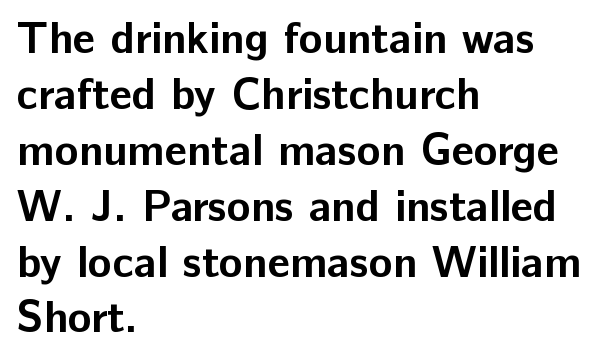
{"serif": "no", "italic": "no", "bold": "yes", "weight": "bold", "width": "normal", "stroke_contrast": "low", "x_height": "medium", "monospaced": "no", "underline": "no", "align": "left", "line_spacing": "normal", "line_spacing_ratio": 1.27, "letter_spacing": "normal", "letter_spacing_em": 0.0, "glyph_px": 44}
